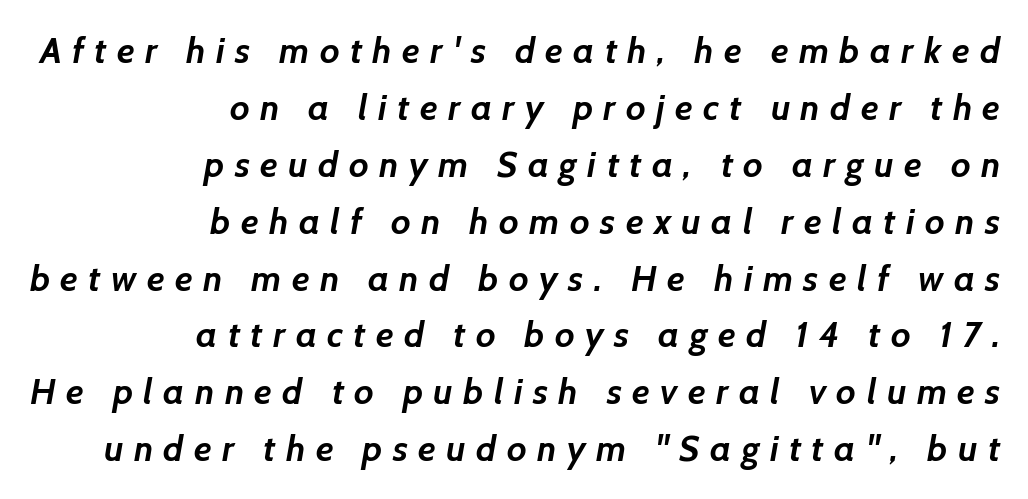
The image shows 36 px semibold sans-serif type; set right-aligned, normal line spacing (1.58x), unusually wide letter spacing (+0.29 em), not underlined; low stroke contrast and a medium x-height.
